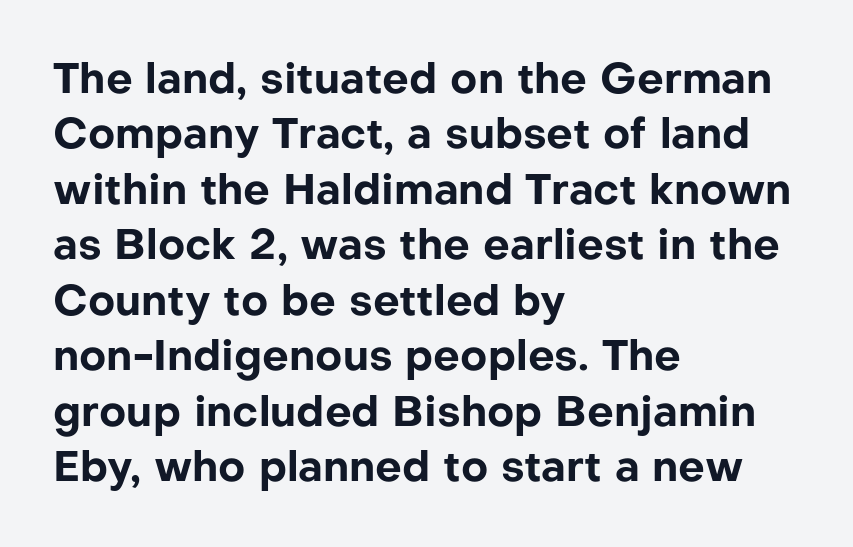
Q: Is the text bold? A: Yes.
Q: Is the text italic (slanted)? A: No, it is upright.
Q: Is the typeface a serif or a sans-serif typeface? A: Sans-serif.
Q: Is the text underlined? A: No.
Q: How is the paragraph aligned? A: Left-aligned.
Q: Is the spacing between letters normal or unusually wide? A: Normal.
Q: Is the spacing between lines tight, normal or loose? A: Normal.
Q: Width (condensed, normal, or wide)? A: Normal.
Q: Stroke contrast? A: Low.
Q: x-height? A: Medium.
Q: Monospaced? A: No.
